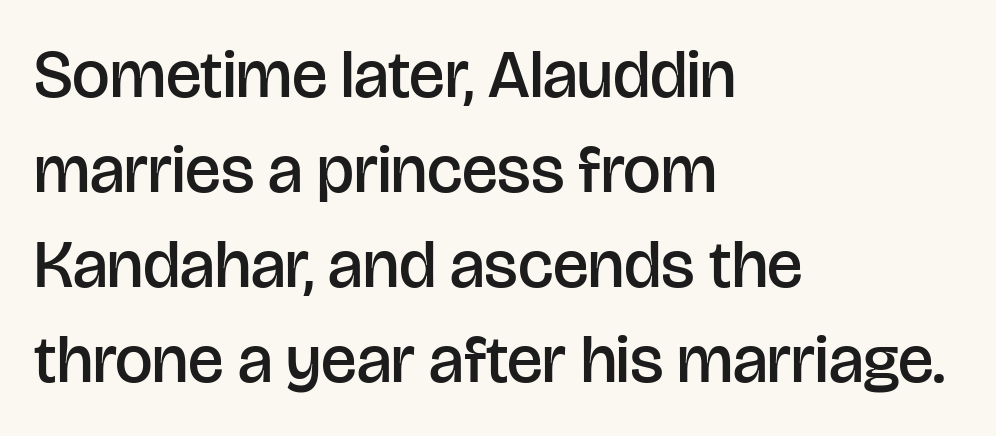
{"serif": "no", "italic": "no", "bold": "semi", "weight": "semibold", "width": "normal", "stroke_contrast": "low", "x_height": "large", "monospaced": "no", "underline": "no", "align": "left", "line_spacing": "normal", "line_spacing_ratio": 1.42, "letter_spacing": "normal", "letter_spacing_em": 0.0, "glyph_px": 67}
